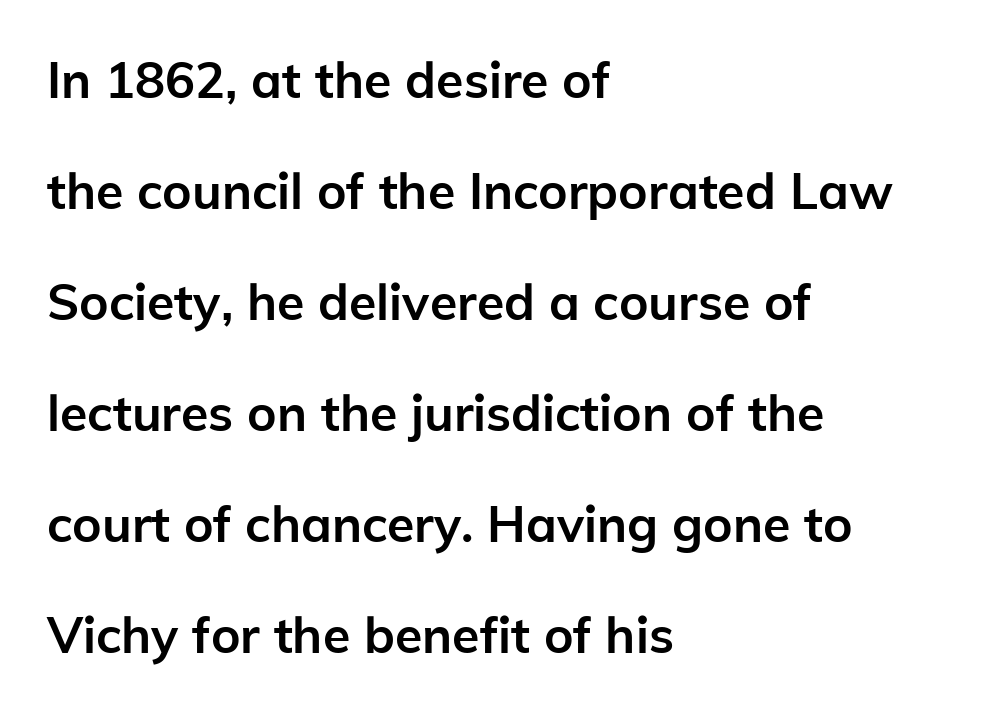
Q: Is the text bold? A: Yes.
Q: Is the text italic (slanted)? A: No, it is upright.
Q: Is the typeface a serif or a sans-serif typeface? A: Sans-serif.
Q: Is the text underlined? A: No.
Q: How is the paragraph aligned? A: Left-aligned.
Q: Is the spacing between letters normal or unusually wide? A: Normal.
Q: Is the spacing between lines tight, normal or loose? A: Loose.
Q: Width (condensed, normal, or wide)? A: Normal.
Q: Stroke contrast? A: Low.
Q: x-height? A: Medium.
Q: Monospaced? A: No.
